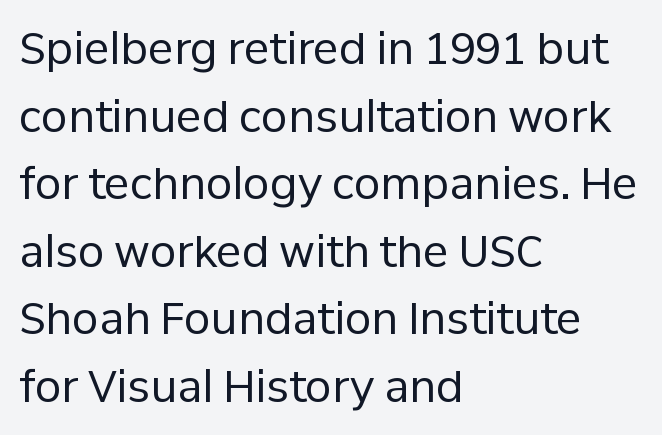
The image shows 43 px regular-weight sans-serif type, upright; set left-aligned, normal line spacing (1.57x), normal letter spacing, not underlined; low stroke contrast and a medium x-height.
